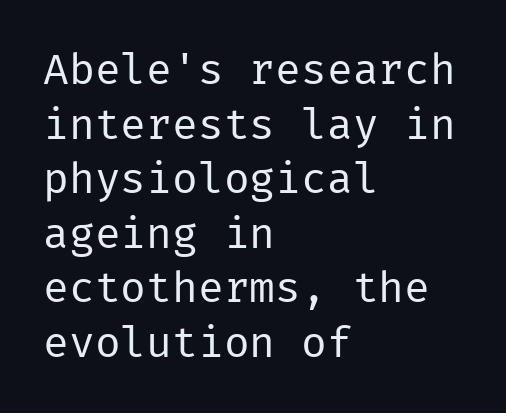
{"serif": "no", "italic": "no", "bold": "no", "weight": "regular", "width": "normal", "stroke_contrast": "low", "x_height": "medium", "underline": "no", "align": "left", "line_spacing": "normal", "line_spacing_ratio": 1.27, "letter_spacing": "normal", "letter_spacing_em": 0.0, "glyph_px": 43}
